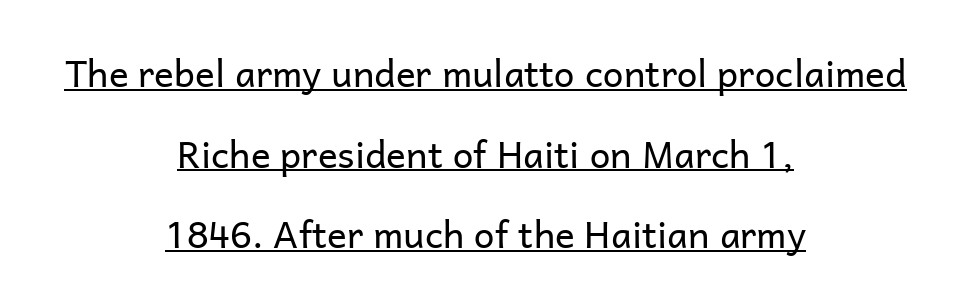
Letter spacing: default. No extra ink here — the face is not bold. The lettering holds an erect, upright posture throughout. Successive baselines arrive slowly, with a big drop between each.
